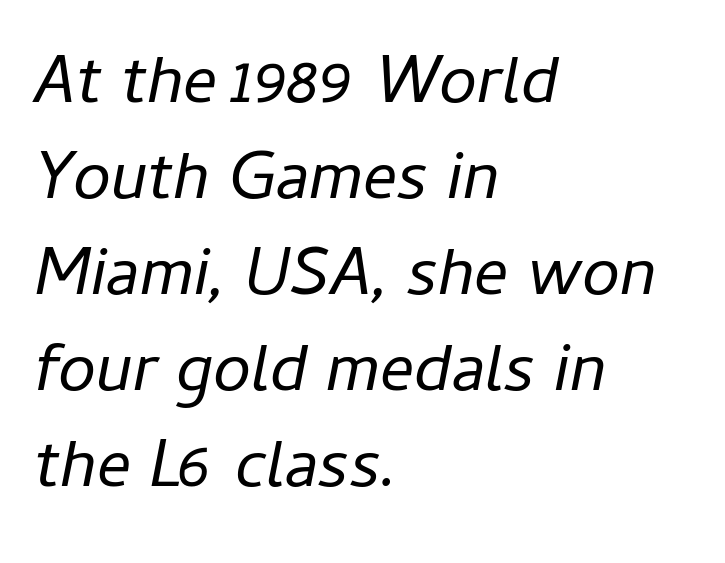
Q: Is the text bold? A: No.
Q: Is the text italic (slanted)? A: Yes, it leans right by about 11 degrees.
Q: Is the text underlined? A: No.
Q: How is the paragraph aligned? A: Left-aligned.
Q: Is the spacing between letters normal or unusually wide? A: Normal.
Q: Is the spacing between lines tight, normal or loose? A: Normal.
Q: Width (condensed, normal, or wide)? A: Normal.
Q: Stroke contrast? A: Low.
Q: x-height? A: Medium.
Q: Monospaced? A: No.
